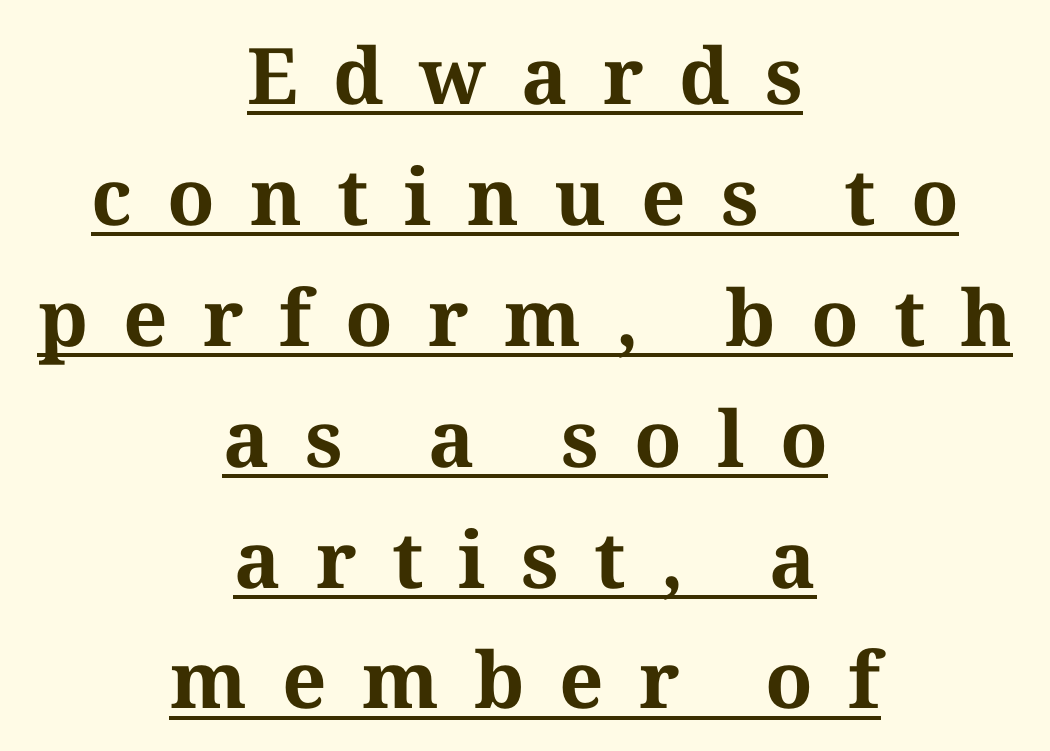
These lines are rendered in a variable-pitch font. You can tell from the footed stems that serif type was used. Its strokes are broad and dark, the hallmark of bold type. Underlined type. Notice how the stems are strictly vertical — no italics here.
